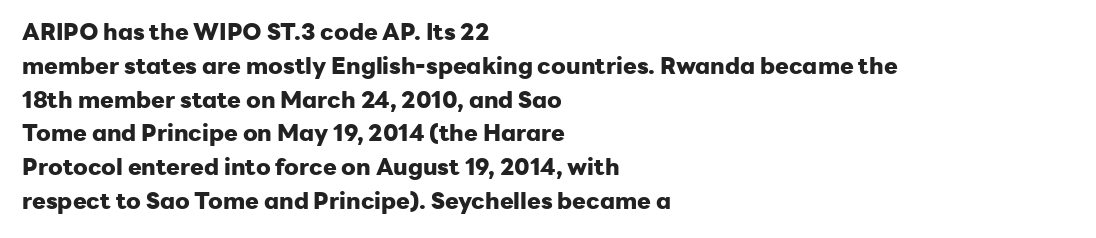
{"italic": "no", "bold": "yes", "underline": "no", "align": "left", "line_spacing": "normal", "line_spacing_ratio": 1.47, "letter_spacing": "normal", "letter_spacing_em": 0.0, "glyph_px": 23}
